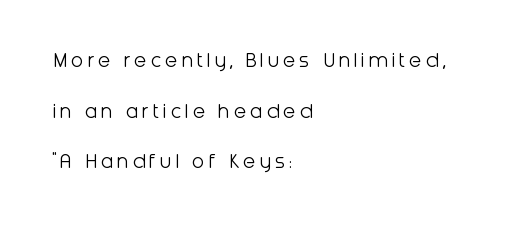
The image shows 23 px text type, upright; set left-aligned, loose line spacing (2.2x), not underlined.
